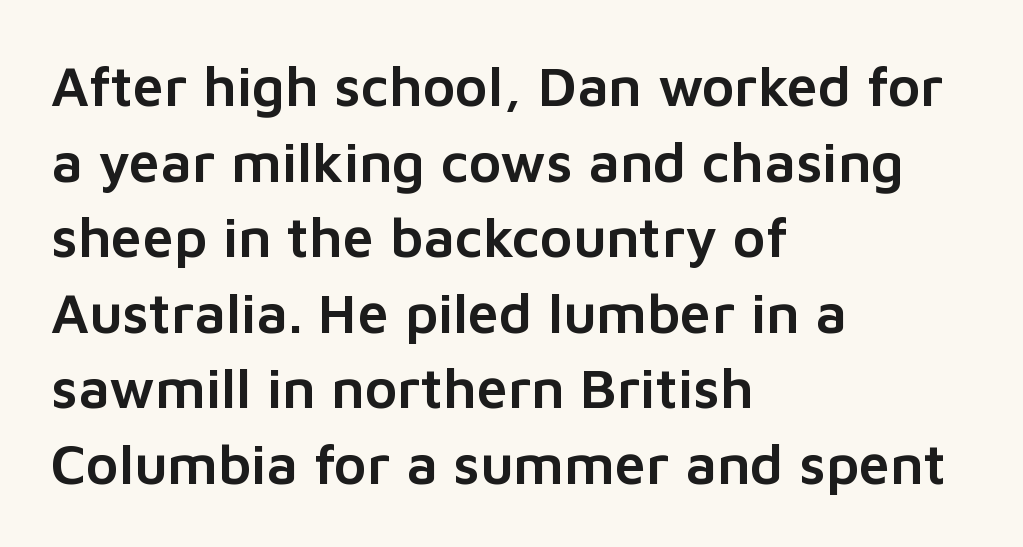
The image shows 56 px sans-serif type, upright; set left-aligned, normal line spacing (1.35x), normal letter spacing, not underlined; low stroke contrast and a medium x-height.
